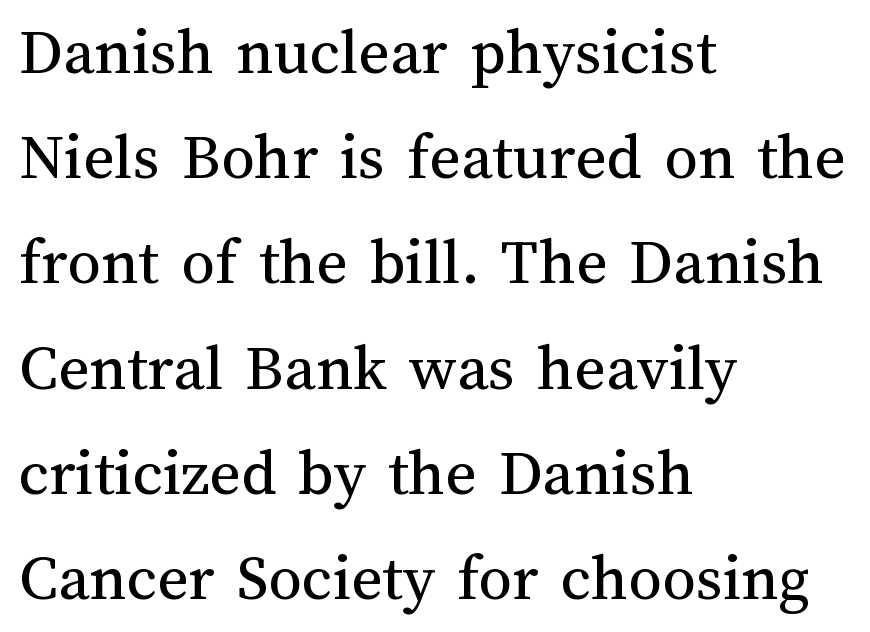
{"italic": "no", "bold": "no", "weight": "regular", "width": "normal", "stroke_contrast": "medium", "x_height": "medium", "monospaced": "no", "underline": "no", "align": "left", "line_spacing": "normal", "line_spacing_ratio": 1.57, "letter_spacing": "normal", "letter_spacing_em": 0.0, "glyph_px": 67}
